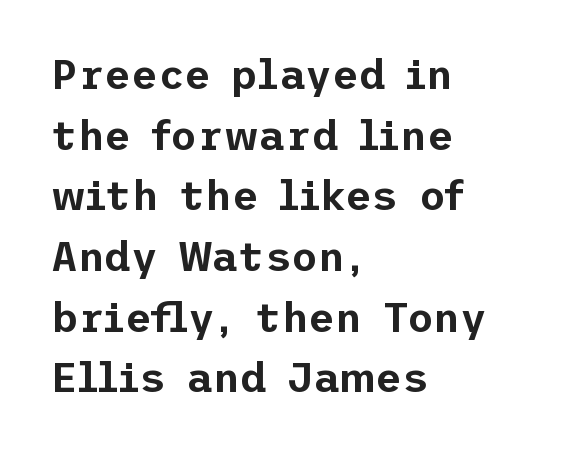
The image shows 41 px sans-serif type, upright; set left-aligned, normal line spacing (1.48x), normal letter spacing, not underlined; low stroke contrast and a medium x-height.
